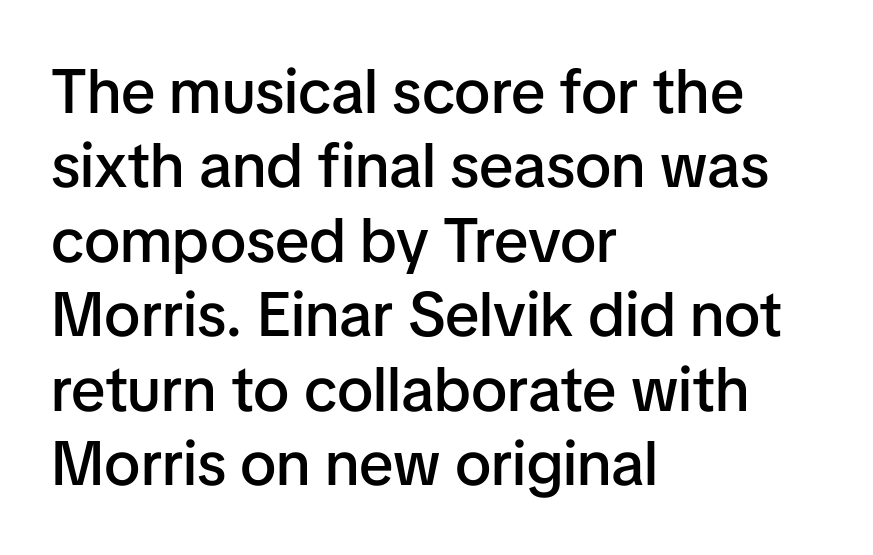
Q: Is the text bold? A: Semi-bold.
Q: Is the text italic (slanted)? A: No, it is upright.
Q: Is the typeface a serif or a sans-serif typeface? A: Sans-serif.
Q: Is the text underlined? A: No.
Q: How is the paragraph aligned? A: Left-aligned.
Q: Is the spacing between letters normal or unusually wide? A: Normal.
Q: Width (condensed, normal, or wide)? A: Normal.
Q: Stroke contrast? A: Low.
Q: x-height? A: Medium.
Q: Monospaced? A: No.
